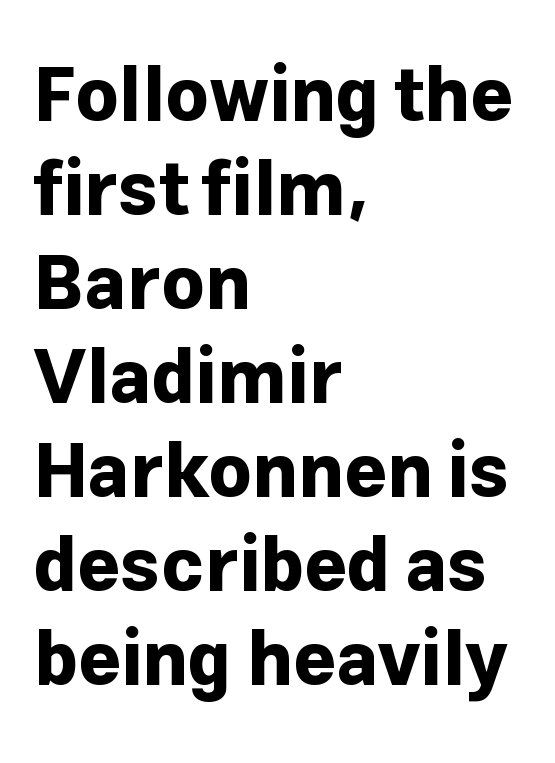
The font family rendered here belongs to the sans-serif group. A typesetter would call this zero additional tracking. This sample is left-justified, so line endings fall wherever the words run out. Has an underline been added? It has not.
